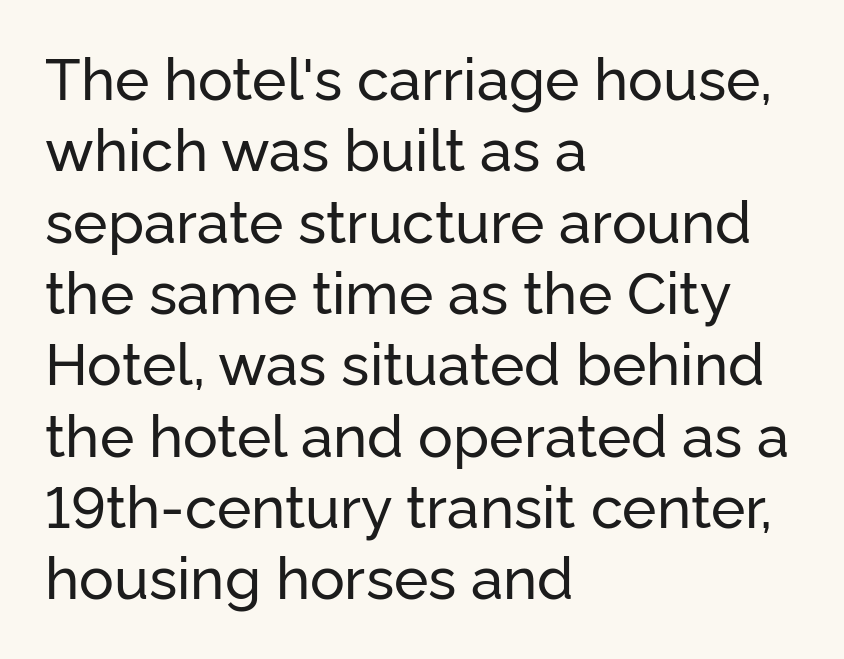
The image shows 58 px sans-serif type, upright; set left-aligned, line spacing 1.23x, normal letter spacing, not underlined; low stroke contrast and a medium x-height.
